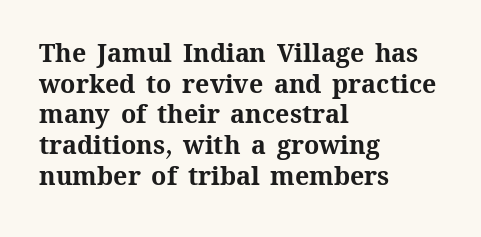
Q: Is the text bold? A: Yes.
Q: Is the text italic (slanted)? A: No, it is upright.
Q: Is the text underlined? A: No.
Q: How is the paragraph aligned? A: Left-aligned.
Q: Is the spacing between letters normal or unusually wide? A: Normal.
